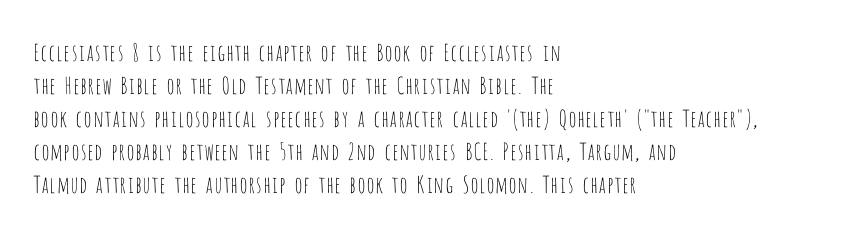
The image shows 23 px text type, upright; set left-aligned, normal line spacing (1.43x), normal letter spacing, not underlined.
